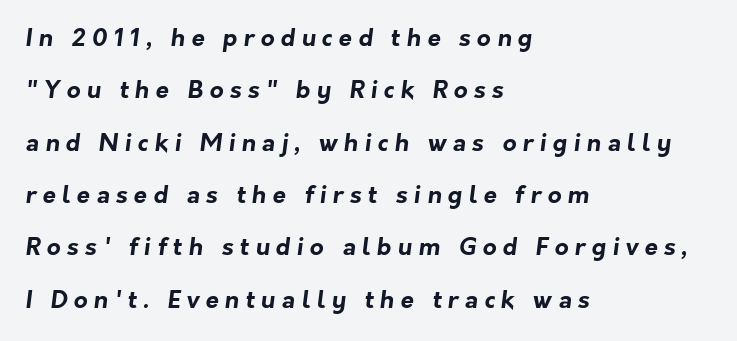
Does the leading feel generous? Absolutely, it's lavish. Characters follow at a spacing far wider than the type designer built in. Only glyphs here, with clear space below each row. Each line starts at the same left margin while the right side varies. The rendering uses a bold face; every stroke is thick and dark.
